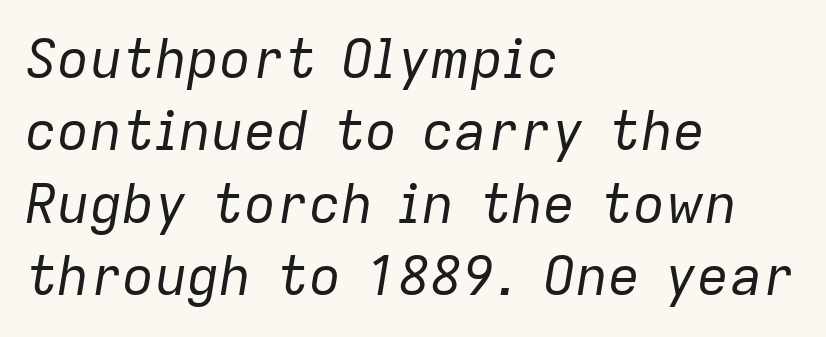
{"italic": "yes", "lean": "right", "slant_degrees": 9, "bold": "no", "weight": "regular", "width": "normal", "stroke_contrast": "low", "x_height": "medium", "monospaced": "no", "underline": "no", "align": "left", "line_spacing": "normal", "line_spacing_ratio": 1.34, "letter_spacing": "normal", "letter_spacing_em": 0.0, "glyph_px": 54}
